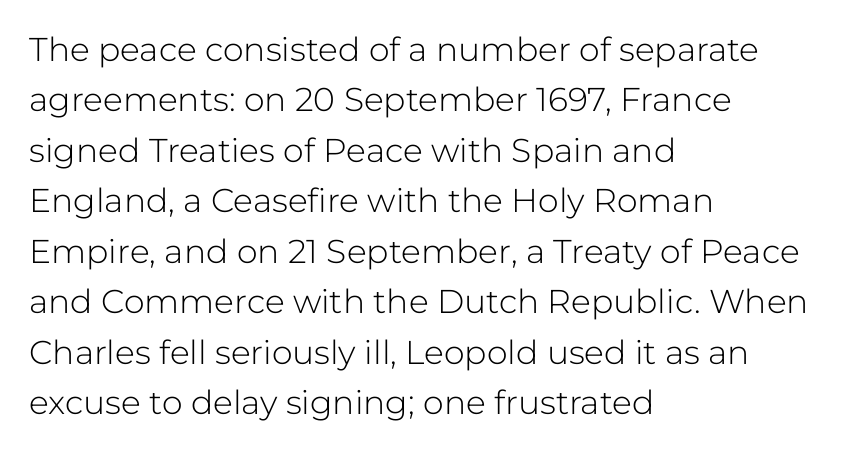
The image shows 33 px light sans-serif type, upright; set left-aligned, normal line spacing (1.53x), normal letter spacing, not underlined; low stroke contrast and a medium x-height.
